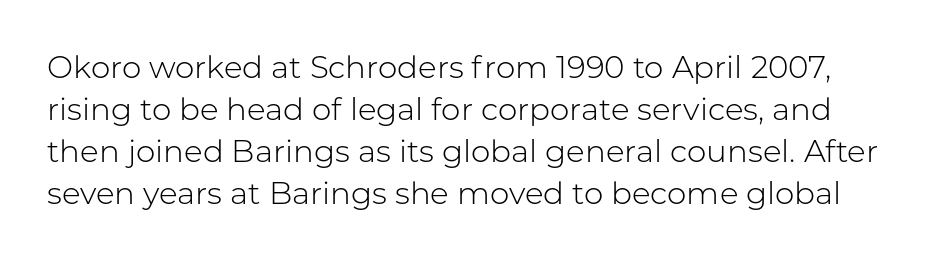
Q: Is the text bold? A: No.
Q: Is the text italic (slanted)? A: No, it is upright.
Q: Is the typeface a serif or a sans-serif typeface? A: Sans-serif.
Q: Is the text underlined? A: No.
Q: Is the spacing between letters normal or unusually wide? A: Normal.
Q: Is the spacing between lines tight, normal or loose? A: Normal.
Q: Width (condensed, normal, or wide)? A: Normal.
Q: Stroke contrast? A: Low.
Q: x-height? A: Medium.
Q: Monospaced? A: No.
